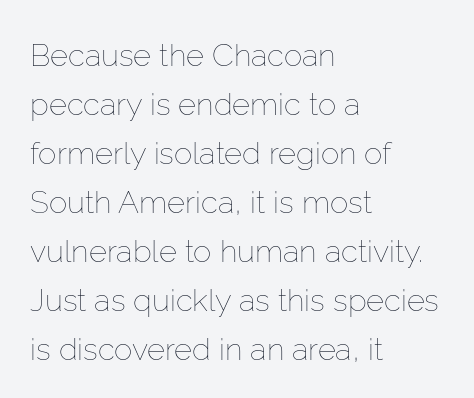
Q: Is the text bold? A: No.
Q: Is the text italic (slanted)? A: No, it is upright.
Q: Is the text underlined? A: No.
Q: How is the paragraph aligned? A: Left-aligned.
Q: Is the spacing between letters normal or unusually wide? A: Normal.
Q: Is the spacing between lines tight, normal or loose? A: Normal.
Q: Width (condensed, normal, or wide)? A: Normal.
Q: Stroke contrast? A: Low.
Q: x-height? A: Medium.
Q: Monospaced? A: No.
